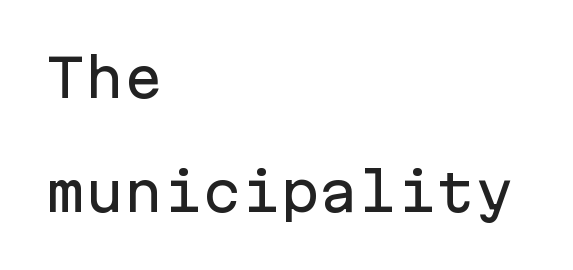
Unlike italic type, these characters show no tilt at all. One-word summary of the alignment: left. The line-height multiplier appears high, well above default. The face used here is monospaced, like something from a code editor. A sans-serif font was chosen for this passage.
